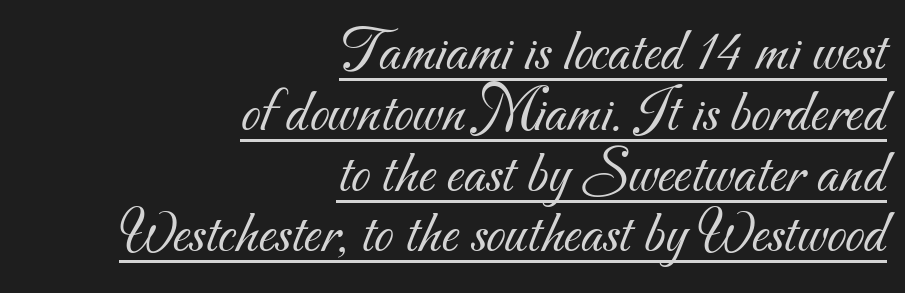
{"serif": "no", "bold": "no", "weight": "light", "width": "normal", "stroke_contrast": "medium", "x_height": "small", "monospaced": "no", "underline": "yes", "align": "right", "line_spacing": "tight", "line_spacing_ratio": 0.98, "letter_spacing": "normal", "letter_spacing_em": 0.0, "glyph_px": 62}
